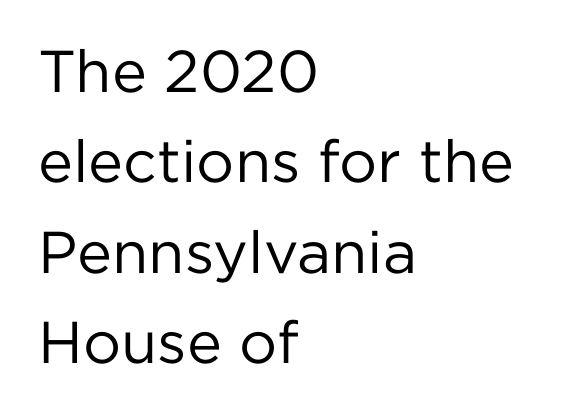
The image shows 59 px regular-weight sans-serif type, upright; set left-aligned, normal line spacing (1.53x), normal letter spacing, not underlined; low stroke contrast and a medium x-height.
